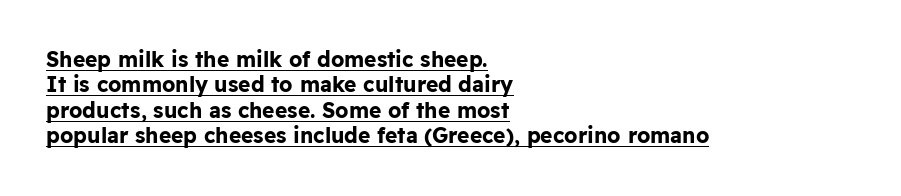
The image shows 21 px bold type, upright; set left-aligned, line spacing 1.21x, normal letter spacing, underlined.
